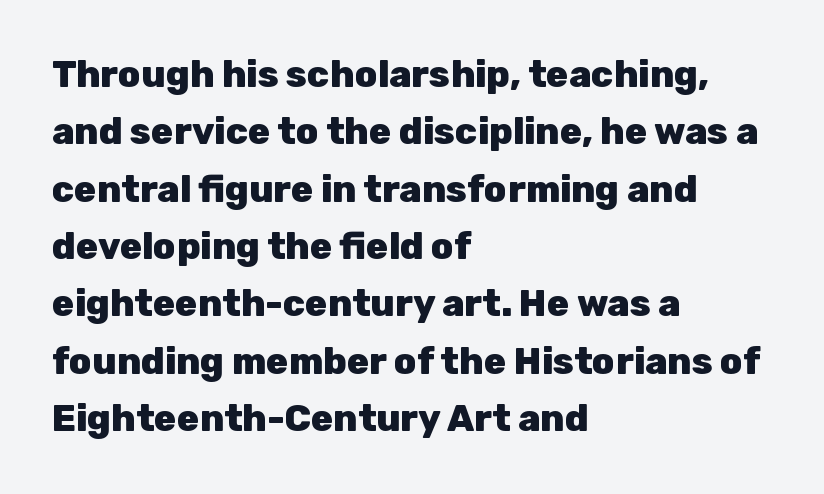
Q: Is the text bold? A: Yes.
Q: Is the text italic (slanted)? A: No, it is upright.
Q: Is the typeface a serif or a sans-serif typeface? A: Sans-serif.
Q: Is the text underlined? A: No.
Q: How is the paragraph aligned? A: Left-aligned.
Q: Is the spacing between letters normal or unusually wide? A: Normal.
Q: Is the spacing between lines tight, normal or loose? A: Normal.
Q: Width (condensed, normal, or wide)? A: Normal.
Q: Stroke contrast? A: Low.
Q: x-height? A: Medium.
Q: Monospaced? A: No.
